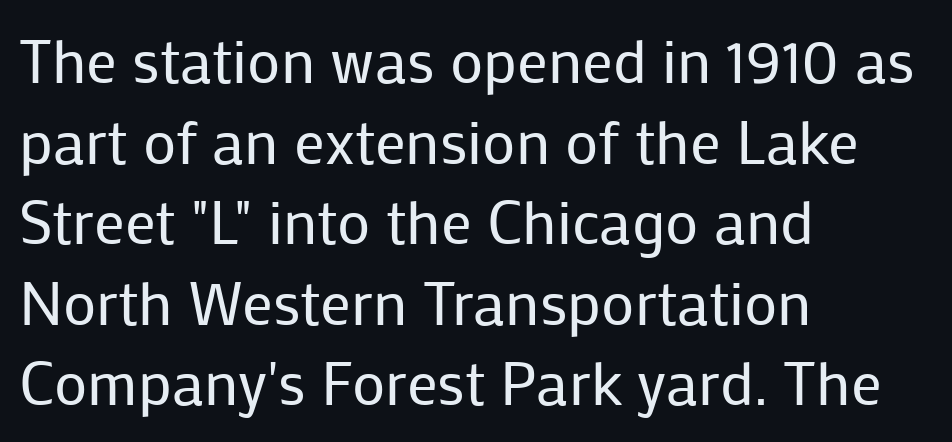
Q: Is the text bold? A: No.
Q: Is the text italic (slanted)? A: No, it is upright.
Q: Is the typeface a serif or a sans-serif typeface? A: Sans-serif.
Q: Is the text underlined? A: No.
Q: How is the paragraph aligned? A: Left-aligned.
Q: Is the spacing between letters normal or unusually wide? A: Normal.
Q: Is the spacing between lines tight, normal or loose? A: Normal.
Q: Width (condensed, normal, or wide)? A: Normal.
Q: Stroke contrast? A: Low.
Q: x-height? A: Medium.
Q: Monospaced? A: No.
